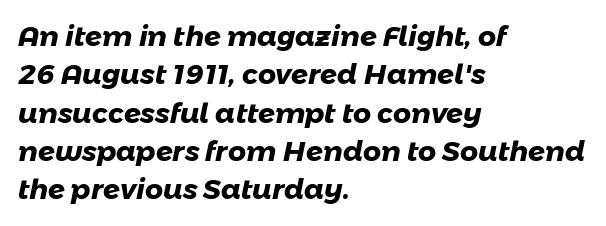
{"serif": "no", "bold": "yes", "weight": "heavy", "width": "normal", "stroke_contrast": "low", "x_height": "medium", "monospaced": "no", "underline": "no", "align": "left", "line_spacing": "normal", "line_spacing_ratio": 1.37, "letter_spacing": "normal", "letter_spacing_em": 0.0, "glyph_px": 28}
